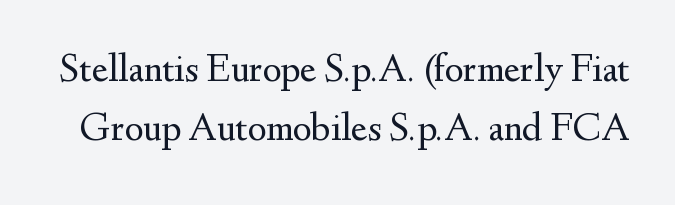
Heaviness? Minimal to ordinary, like unemphasized prose. The foot of each line stays bare and open. The space between consecutive lines is moderate. Typographically, this falls in the serif category.
